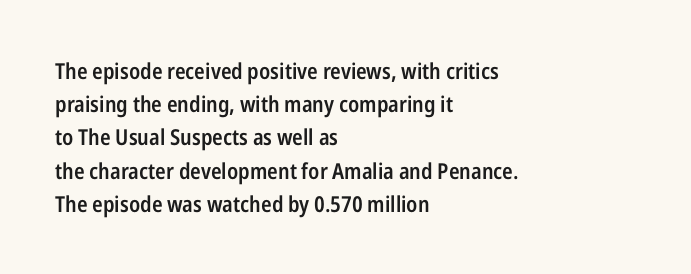
{"italic": "no", "bold": "semi", "underline": "no", "align": "left", "line_spacing": "normal", "line_spacing_ratio": 1.51, "letter_spacing": "normal", "letter_spacing_em": 0.0, "glyph_px": 22}
